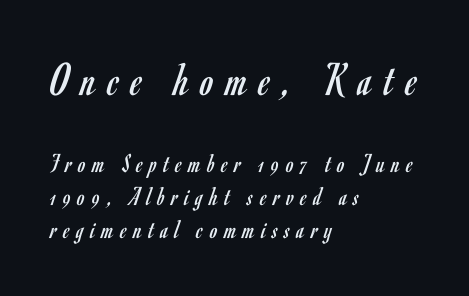
{"serif": "no", "bold": "no", "weight": "regular", "width": "condensed", "stroke_contrast": "low", "x_height": "small", "monospaced": "no", "underline": "no", "align": "left", "line_spacing_ratio": 1.21, "letter_spacing": "wide", "letter_spacing_em": 0.25, "larger_block": "first", "size_ratio": 1.78, "glyph_px": 48}
